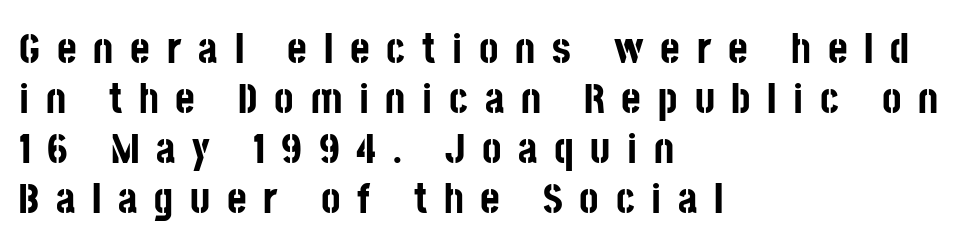
{"serif": "no", "italic": "no", "bold": "yes", "weight": "bold", "width": "condensed", "stroke_contrast": "low", "x_height": "large", "monospaced": "no", "underline": "no", "align": "left", "line_spacing_ratio": 1.19, "letter_spacing": "wide", "letter_spacing_em": 0.4, "glyph_px": 42}
